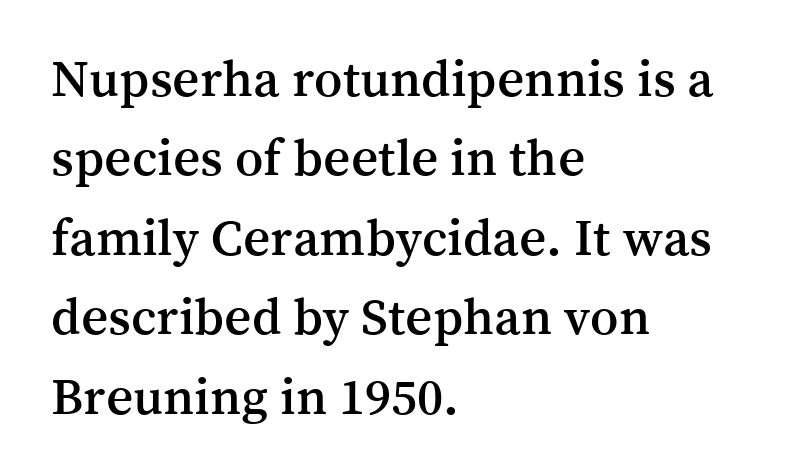
Q: Is the text italic (slanted)? A: No, it is upright.
Q: Is the typeface a serif or a sans-serif typeface? A: Serif.
Q: Is the text underlined? A: No.
Q: How is the paragraph aligned? A: Left-aligned.
Q: Is the spacing between letters normal or unusually wide? A: Normal.
Q: Is the spacing between lines tight, normal or loose? A: Normal.
Q: Width (condensed, normal, or wide)? A: Normal.
Q: Stroke contrast? A: Medium.
Q: x-height? A: Medium.
Q: Monospaced? A: No.
